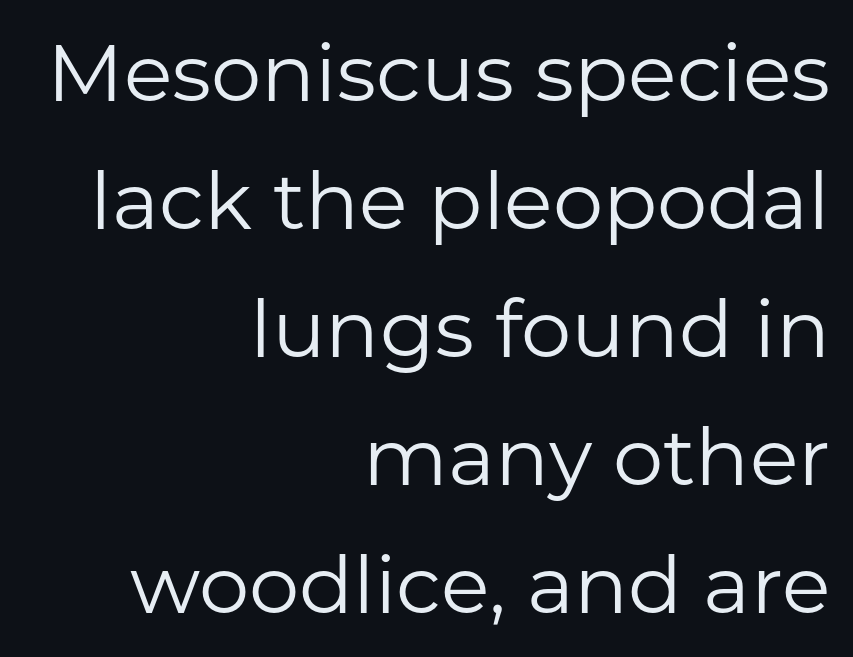
Q: Is the text bold? A: No.
Q: Is the text italic (slanted)? A: No, it is upright.
Q: Is the typeface a serif or a sans-serif typeface? A: Sans-serif.
Q: Is the text underlined? A: No.
Q: How is the paragraph aligned? A: Right-aligned.
Q: Is the spacing between letters normal or unusually wide? A: Normal.
Q: Is the spacing between lines tight, normal or loose? A: Normal.
Q: Width (condensed, normal, or wide)? A: Normal.
Q: Stroke contrast? A: Low.
Q: x-height? A: Medium.
Q: Monospaced? A: No.
